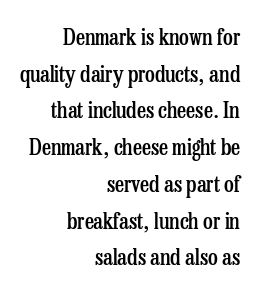
The image shows 22 px text type, upright; set right-aligned, normal line spacing (1.67x), normal letter spacing, not underlined.
